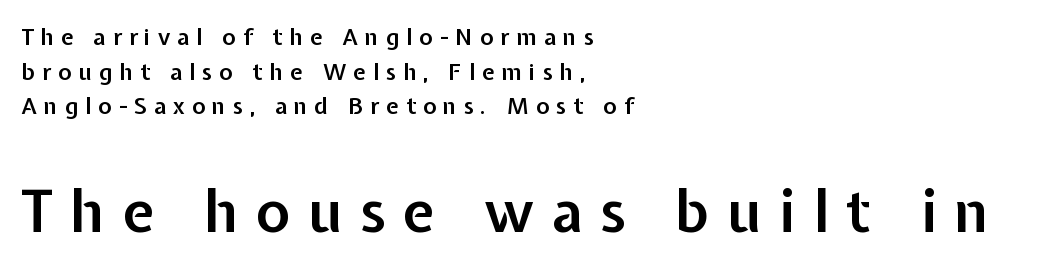
The image shows 58 px semibold sans-serif type, upright; set left-aligned, normal line spacing (1.51x), unusually wide letter spacing (+0.3 em), not underlined; the second (bottom) block is 2.52x larger; low stroke contrast and a medium x-height.
